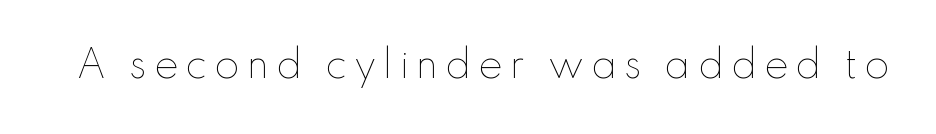
Glance below the letters and you will spot only blank space. Is this a heavy cut? Hardly; it is regular or lighter. Do the characters align in a grid? No, the font is proportional. A typesetter would mark this as roman, not italic.
